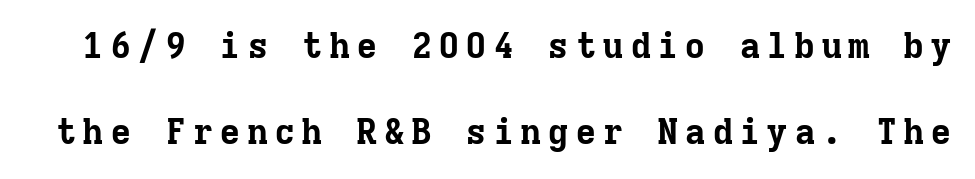
{"serif": "yes", "italic": "no", "bold": "yes", "weight": "bold", "width": "normal", "stroke_contrast": "low", "x_height": "medium", "monospaced": "yes", "underline": "no", "line_spacing": "loose", "line_spacing_ratio": 2.39, "glyph_px": 36}
